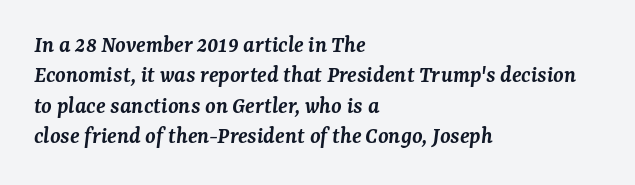
A semibold gives these letters moderate extra thickness, short of bold. The compositor pushed each line to the left boundary. The rows are spaced the way most documents space them. Posture: slanted. Words float on clear page, feet unadorned.
